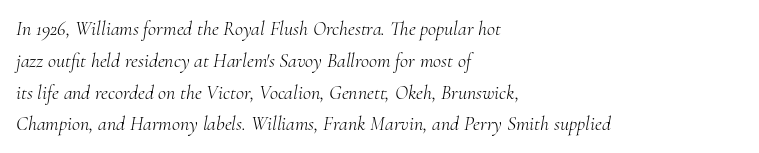
The image shows 20 px text type, italic (leaning right); set left-aligned, normal line spacing (1.59x), normal letter spacing, not underlined.
